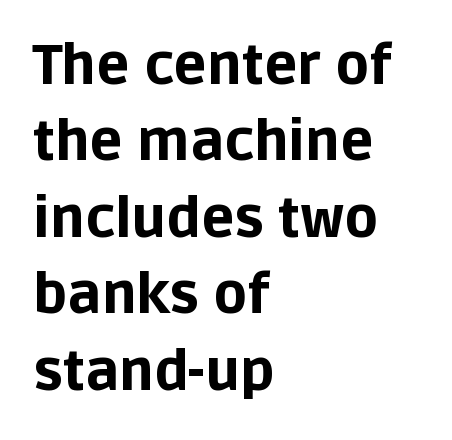
Q: Is the text bold? A: Yes.
Q: Is the text italic (slanted)? A: No, it is upright.
Q: Is the typeface a serif or a sans-serif typeface? A: Sans-serif.
Q: Is the text underlined? A: No.
Q: How is the paragraph aligned? A: Left-aligned.
Q: Is the spacing between letters normal or unusually wide? A: Normal.
Q: Is the spacing between lines tight, normal or loose? A: Normal.
Q: Width (condensed, normal, or wide)? A: Normal.
Q: Stroke contrast? A: Low.
Q: x-height? A: Large.
Q: Monospaced? A: No.
